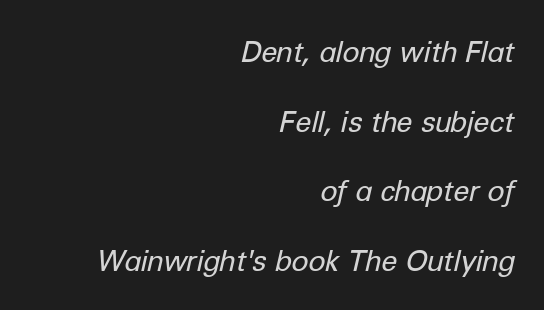
The leading is generous, giving the passage an open texture. Line ends are locked; line starts wander. The strokes are not fattened; the text isn't bold. Spacing between characters is what you'd get straight out of the box. Emphasis-style slanted type is in use.
